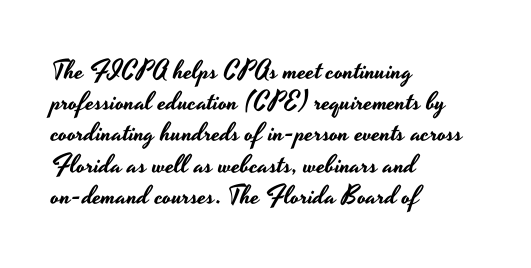
{"underline": "no", "align": "left", "line_spacing_ratio": 1.2, "letter_spacing": "normal", "letter_spacing_em": 0.0, "glyph_px": 26}
